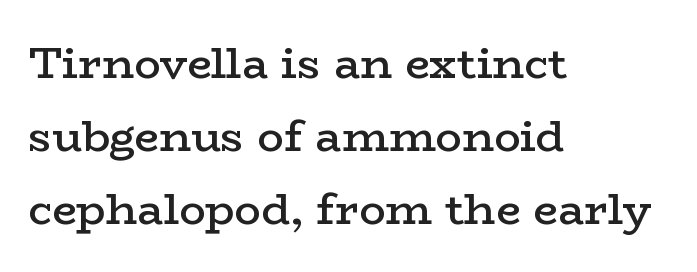
Notice how the stems are strictly vertical — no italics here. Check the space under the baseline: it is left empty. The passage shown has conventional tracking throughout. Type style note: has serifs.
